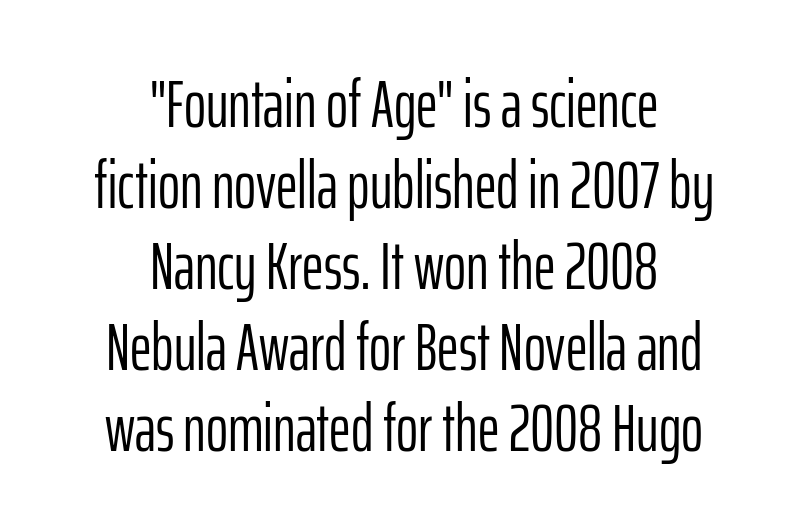
{"serif": "no", "italic": "no", "bold": "no", "weight": "light", "width": "condensed", "stroke_contrast": "low", "x_height": "medium", "monospaced": "no", "underline": "no", "align": "center", "line_spacing_ratio": 1.21, "letter_spacing": "normal", "letter_spacing_em": 0.0, "glyph_px": 67}
